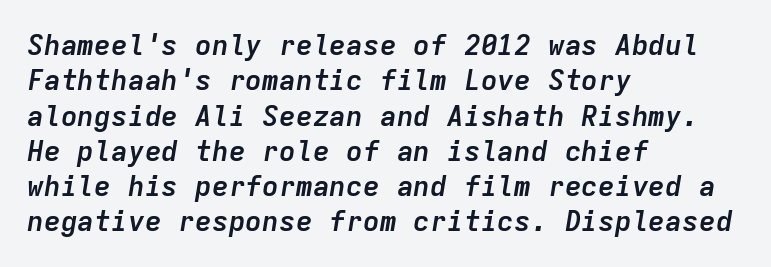
Each row of text sits above clean, open space. Emphasis-style slanted type is in use. Looks like terminal output: every glyph gets an equal slot. Caption: multi-line text, flush left, ragged right.
